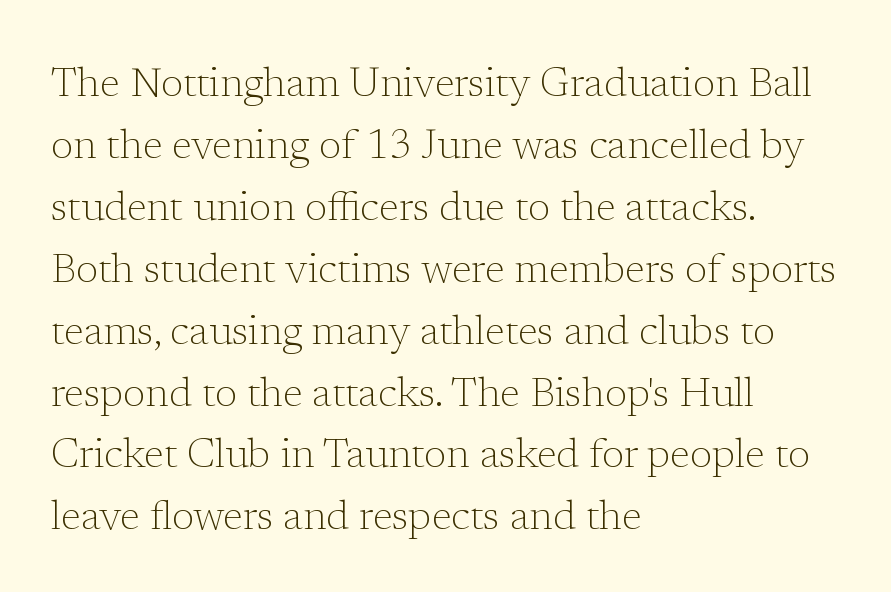
Q: Is the text bold? A: No.
Q: Is the text italic (slanted)? A: No, it is upright.
Q: Is the typeface a serif or a sans-serif typeface? A: Serif.
Q: Is the text underlined? A: No.
Q: How is the paragraph aligned? A: Left-aligned.
Q: Is the spacing between letters normal or unusually wide? A: Normal.
Q: Is the spacing between lines tight, normal or loose? A: Normal.
Q: Width (condensed, normal, or wide)? A: Normal.
Q: Stroke contrast? A: Low.
Q: x-height? A: Medium.
Q: Monospaced? A: No.
